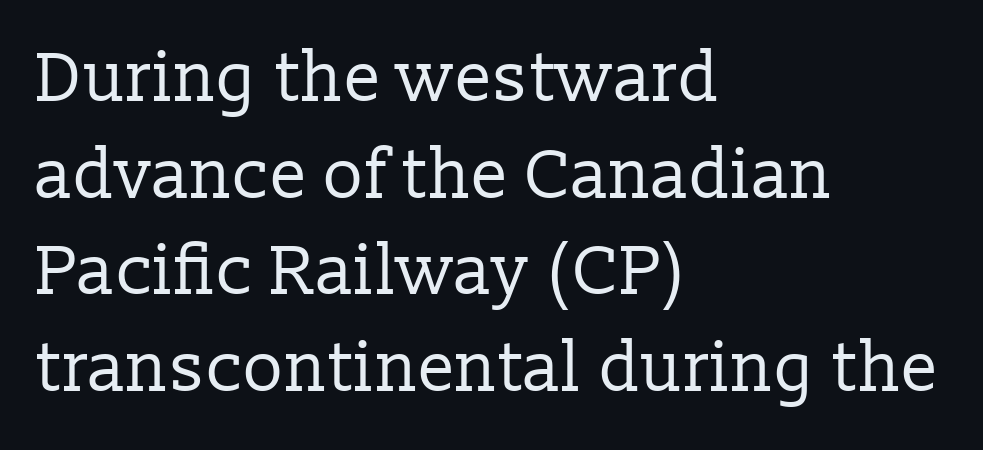
Q: Is the text bold? A: No.
Q: Is the text italic (slanted)? A: No, it is upright.
Q: Is the typeface a serif or a sans-serif typeface? A: Serif.
Q: Is the text underlined? A: No.
Q: How is the paragraph aligned? A: Left-aligned.
Q: Is the spacing between letters normal or unusually wide? A: Normal.
Q: Is the spacing between lines tight, normal or loose? A: Normal.
Q: Width (condensed, normal, or wide)? A: Normal.
Q: Stroke contrast? A: Low.
Q: x-height? A: Medium.
Q: Monospaced? A: No.
